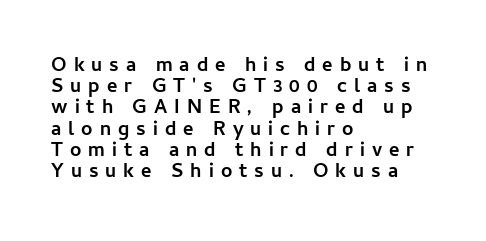
Q: Is the text bold? A: Yes.
Q: Is the text italic (slanted)? A: No, it is upright.
Q: Is the text underlined? A: No.
Q: How is the paragraph aligned? A: Left-aligned.
Q: Is the spacing between letters normal or unusually wide? A: Unusually wide.
Q: Is the spacing between lines tight, normal or loose? A: Tight.
